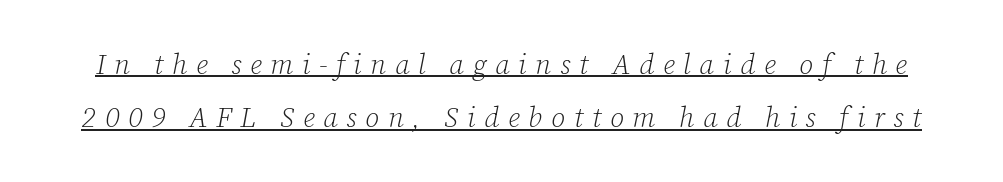
The image shows 28 px light serif type, italic (leaning right); set loose line spacing (1.91x), unusually wide letter spacing (+0.31 em), underlined; low stroke contrast and a medium x-height.
